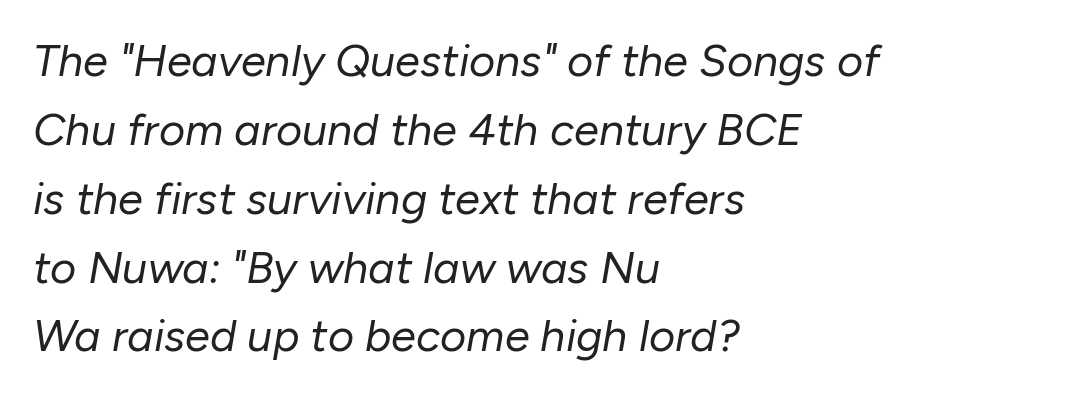
{"italic": "yes", "lean": "right", "slant_degrees": 10, "bold": "no", "weight": "regular", "width": "normal", "stroke_contrast": "low", "x_height": "medium", "monospaced": "no", "underline": "no", "align": "left", "line_spacing": "normal", "line_spacing_ratio": 1.53, "letter_spacing": "normal", "letter_spacing_em": 0.0, "glyph_px": 45}
